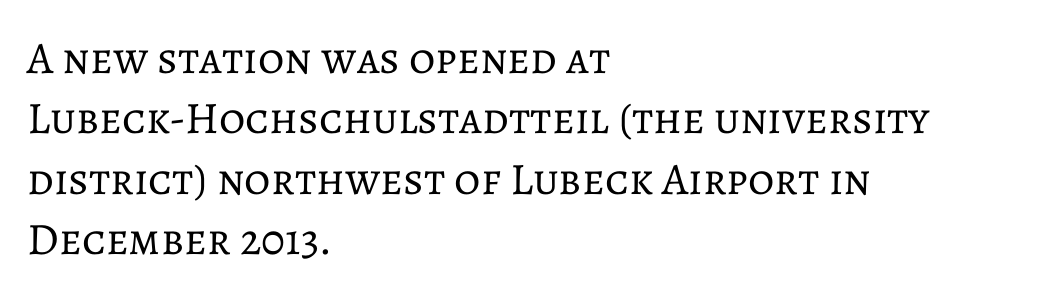
The image shows 45 px regular-weight type, upright; set left-aligned, normal line spacing (1.34x), normal letter spacing, not underlined; low stroke contrast and a medium x-height.
